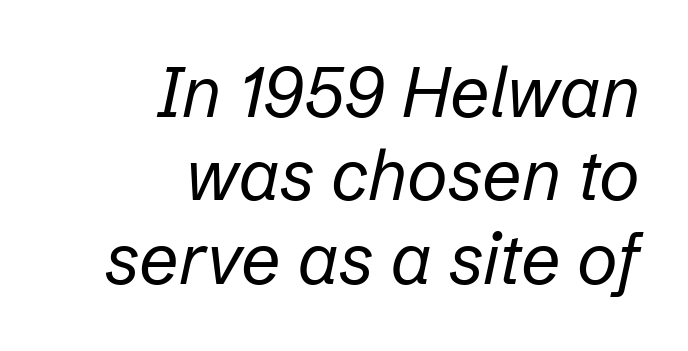
{"italic": "yes", "lean": "right", "slant_degrees": 12, "bold": "no", "weight": "regular", "width": "normal", "stroke_contrast": "low", "x_height": "medium", "monospaced": "no", "underline": "no", "align": "right", "line_spacing_ratio": 1.19, "letter_spacing": "normal", "letter_spacing_em": 0.0, "glyph_px": 70}
